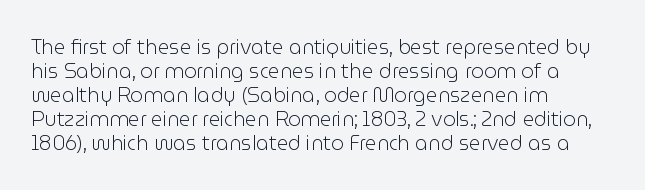
{"italic": "no", "bold": "no", "underline": "no", "align": "left", "line_spacing_ratio": 1.2, "letter_spacing": "normal", "letter_spacing_em": 0.0, "glyph_px": 20}
